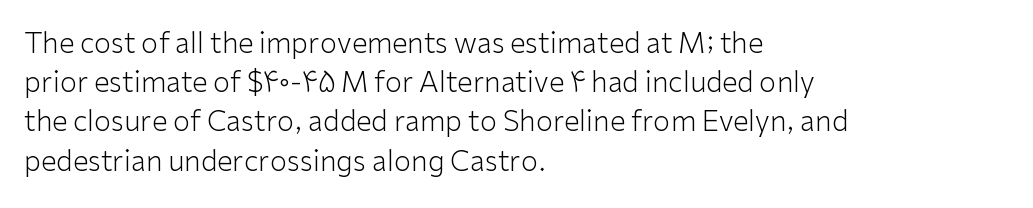
{"serif": "no", "italic": "no", "bold": "no", "weight": "light", "width": "normal", "stroke_contrast": "low", "x_height": "medium", "monospaced": "no", "underline": "no", "align": "left", "line_spacing": "normal", "line_spacing_ratio": 1.4, "letter_spacing": "normal", "letter_spacing_em": 0.0, "glyph_px": 28}
